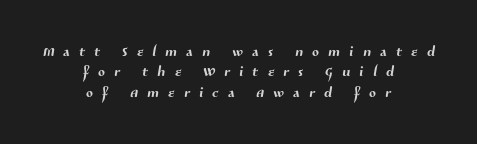
Q: Is the text underlined? A: No.
Q: How is the paragraph aligned? A: Centered.
Q: Is the spacing between letters normal or unusually wide? A: Unusually wide.
Q: Is the spacing between lines tight, normal or loose? A: Tight.
